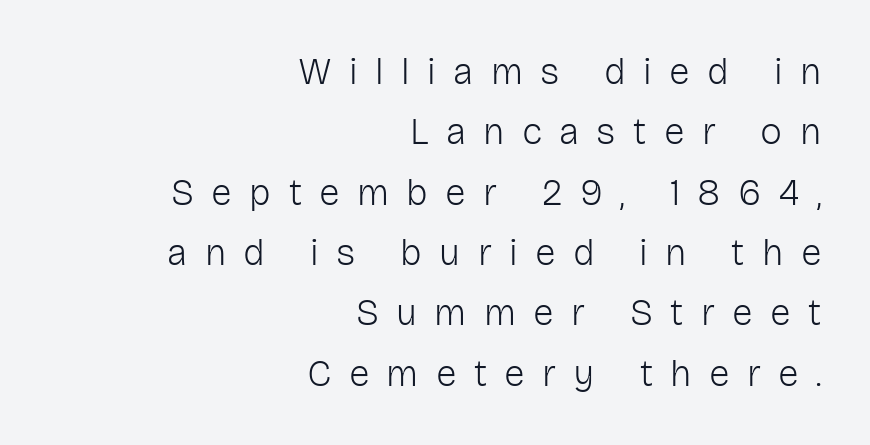
The image shows 37 px light sans-serif type, upright; set right-aligned, normal line spacing (1.63x), unusually wide letter spacing (+0.47 em), not underlined; low stroke contrast and a medium x-height.
